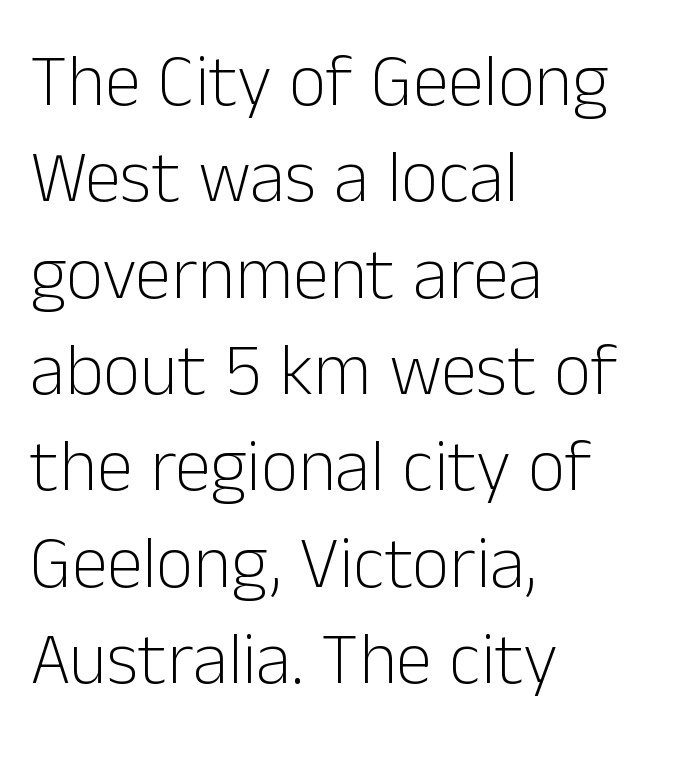
The image shows 73 px light sans-serif type, upright; set left-aligned, normal line spacing (1.32x), normal letter spacing, not underlined; low stroke contrast and a medium x-height.
